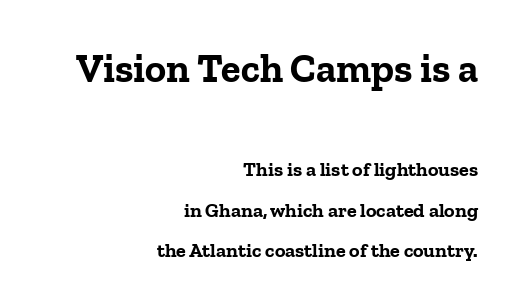
What stands out about the letter spacing? Nothing — it is the standard amount. Varying glyph widths throughout — classic text-font behaviour. The initial chunk of copy outweighs the following chunk in type size. Designer's note — italics off, roman on. Honestly, there is no underline to notice here at all.
